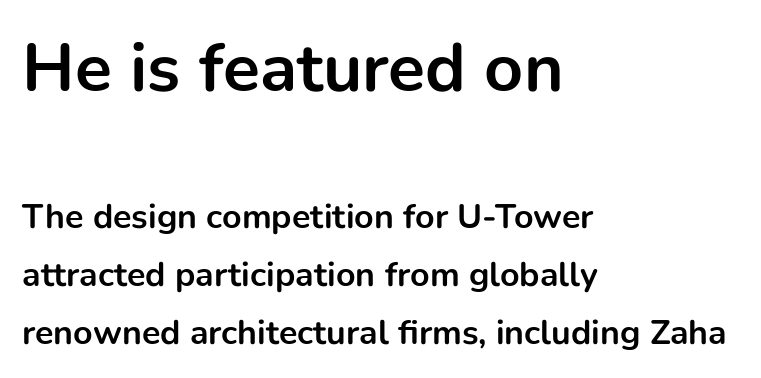
{"serif": "no", "italic": "no", "bold": "yes", "weight": "bold", "width": "normal", "stroke_contrast": "low", "x_height": "medium", "monospaced": "no", "underline": "no", "align": "left", "line_spacing_ratio": 1.71, "letter_spacing": "normal", "letter_spacing_em": 0.0, "larger_block": "first", "size_ratio": 2.0, "glyph_px": 68}
